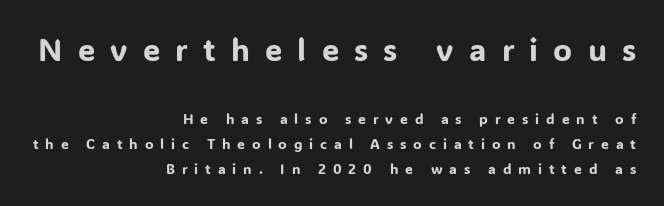
Honestly, there is no underline to notice here at all. Look at the glyph heights: the upper group is clearly the bigger setting. Short and long lines alike share a common ending point at right. The gaps between neighbouring characters are conspicuously large. This rendering employs a face without finishing strokes, i.e., a sans-serif.
